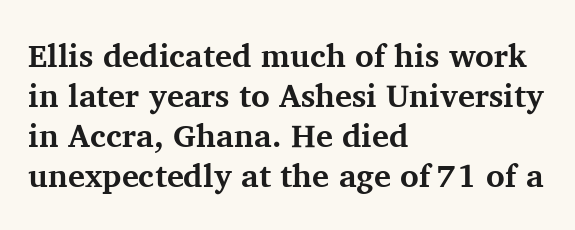
The image shows 32 px bold serif type, upright; set left-aligned, normal line spacing (1.25x), normal letter spacing, not underlined; medium stroke contrast and a medium x-height.
